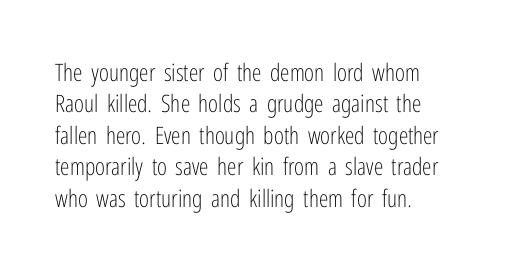
{"italic": "no", "bold": "no", "underline": "no", "align": "left", "line_spacing": "normal", "line_spacing_ratio": 1.31, "letter_spacing": "normal", "letter_spacing_em": 0.0, "glyph_px": 24}
